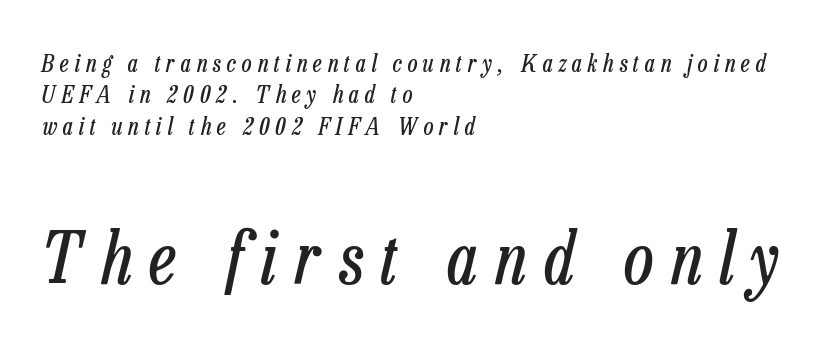
The lower block of text is set noticeably larger than the block above it. An italicized treatment has been applied to the whole sample. Nobody drew a line under any word here. Normally led — the rows are evenly, conventionally spaced. Short and long lines alike share a common starting point at left. The rendering uses natural spacing where letterforms have individual widths.
